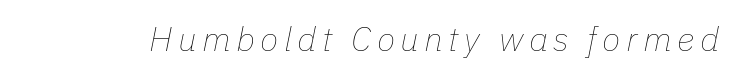
{"italic": "yes", "lean": "right", "slant_degrees": 11, "bold": "no", "weight": "thin", "width": "normal", "stroke_contrast": "low", "x_height": "medium", "monospaced": "no", "underline": "no", "glyph_px": 34}
